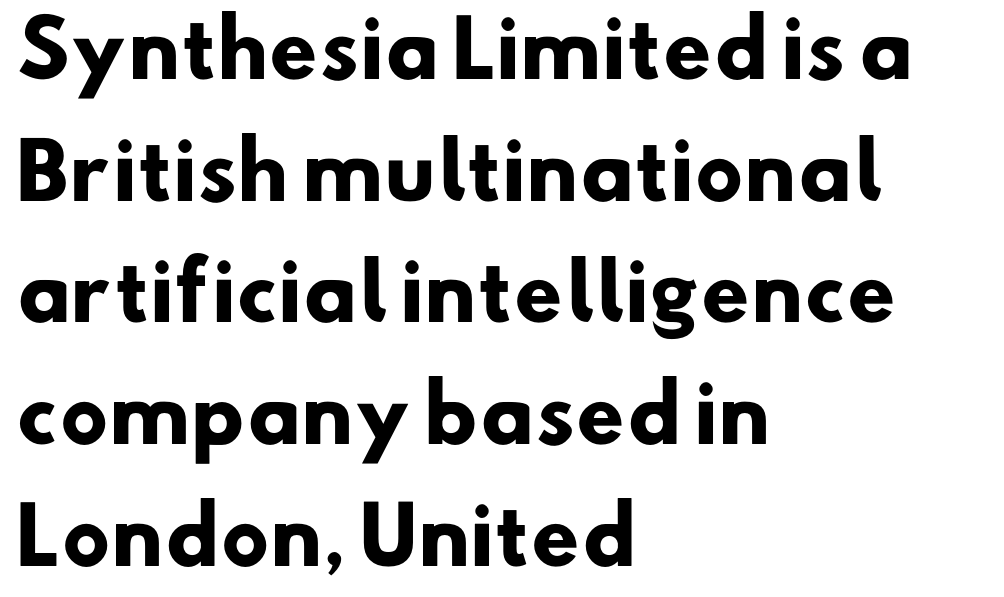
{"serif": "no", "bold": "yes", "weight": "heavy", "width": "normal", "stroke_contrast": "low", "x_height": "small", "monospaced": "no", "underline": "no", "align": "left", "line_spacing": "normal", "line_spacing_ratio": 1.58, "letter_spacing": "normal", "letter_spacing_em": 0.0, "glyph_px": 77}
